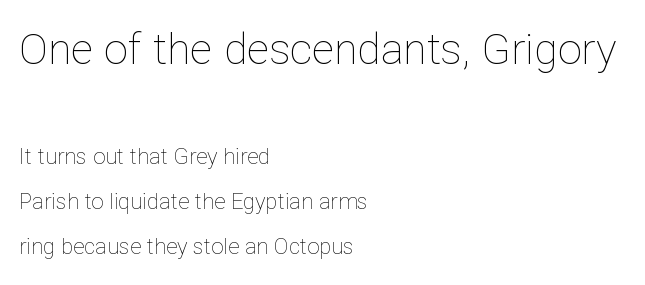
Vertical spacing — loose. The letters advance in unequal steps, a hallmark of proportional type. The designer gave the opening block more size than the closing block. Vertical strokes here are truly vertical. Default kerning and tracking; the words read as compact shapes. The paragraph has a hard left edge and a soft right edge.
